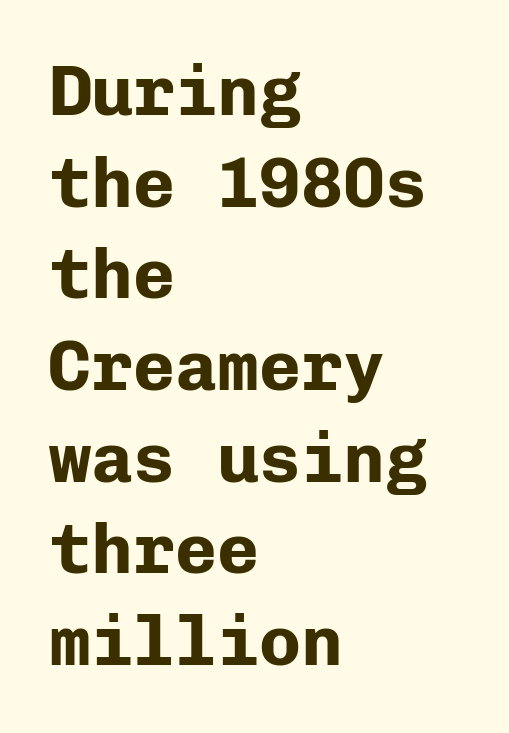
Honestly, there is no underline to notice here at all. These lines are rendered in a fixed-pitch font. The space between consecutive lines is moderate. Thick stems and heavy bowls — unmistakably bold. Which margin do the lines hug? The left one — the right edge is uneven. You can tell it's not italic because the verticals are truly vertical.
